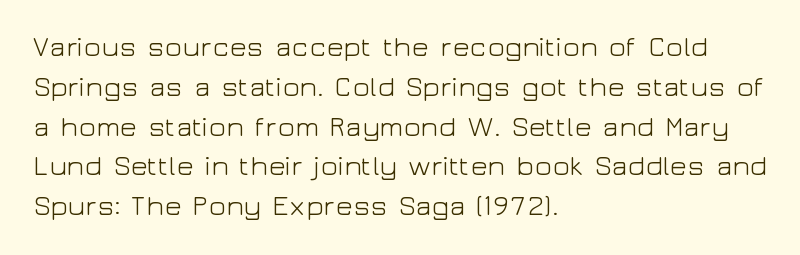
Q: Is the text bold? A: No.
Q: Is the text italic (slanted)? A: No, it is upright.
Q: Is the typeface a serif or a sans-serif typeface? A: Sans-serif.
Q: Is the text underlined? A: No.
Q: How is the paragraph aligned? A: Left-aligned.
Q: Is the spacing between letters normal or unusually wide? A: Normal.
Q: Is the spacing between lines tight, normal or loose? A: Normal.
Q: Width (condensed, normal, or wide)? A: Wide.
Q: Stroke contrast? A: Low.
Q: x-height? A: Medium.
Q: Monospaced? A: No.
